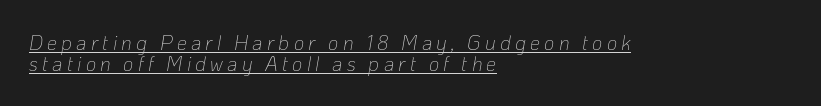
{"italic": "yes", "lean": "right", "slant_degrees": 10, "bold": "no", "underline": "yes", "align": "left", "line_spacing": "tight", "line_spacing_ratio": 1.04, "letter_spacing": "wide", "letter_spacing_em": 0.21, "glyph_px": 20}
